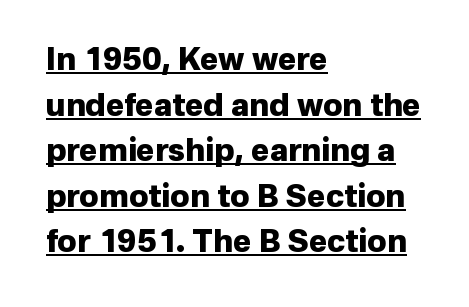
The image shows 31 px heavy sans-serif type, upright; set left-aligned, normal line spacing (1.47x), normal letter spacing, underlined; low stroke contrast and a medium x-height.
